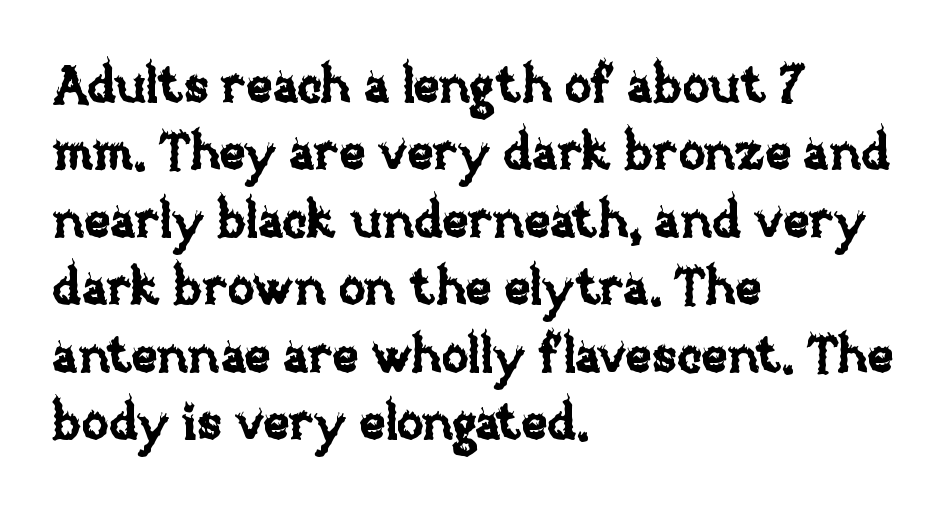
{"italic": "no", "width": "normal", "stroke_contrast": "low", "x_height": "large", "monospaced": "no", "underline": "no", "align": "left", "line_spacing": "normal", "line_spacing_ratio": 1.35, "letter_spacing": "normal", "letter_spacing_em": 0.0, "glyph_px": 50}
